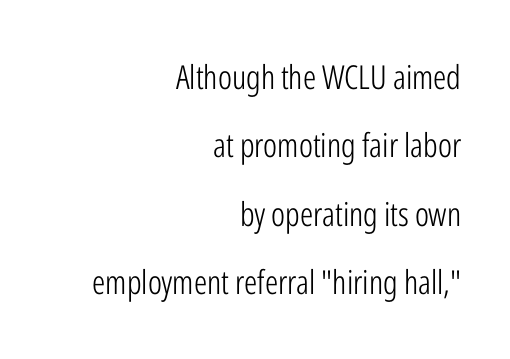
The image shows 33 px light, condensed sans-serif type, upright; set right-aligned, loose line spacing (2.07x), normal letter spacing, not underlined; low stroke contrast and a medium x-height.
